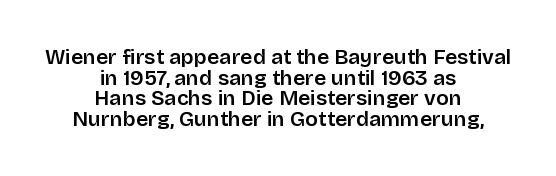
{"italic": "no", "bold": "semi", "underline": "no", "align": "center", "line_spacing": "tight", "line_spacing_ratio": 0.98, "letter_spacing": "normal", "letter_spacing_em": 0.0, "glyph_px": 21}
